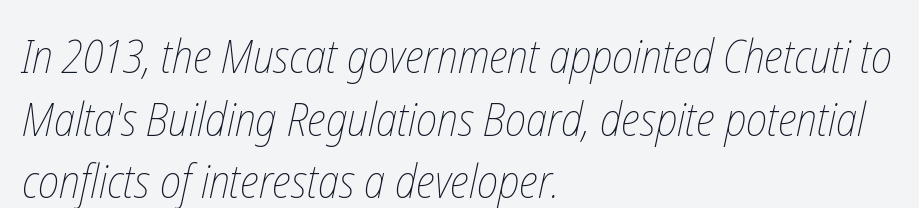
The image shows 47 px thin, condensed type; set left-aligned, normal line spacing (1.33x), normal letter spacing, not underlined; low stroke contrast and a medium x-height.
